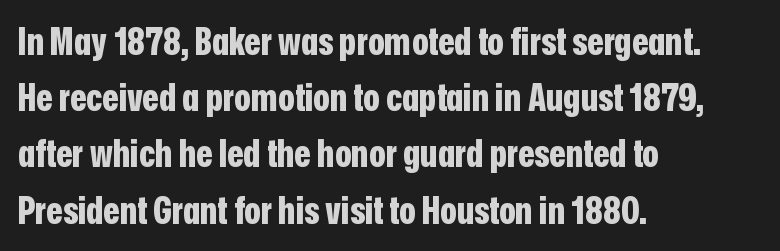
The image shows 38 px bold, condensed sans-serif type, upright; set left-aligned, normal line spacing (1.48x), normal letter spacing, not underlined; low stroke contrast and a medium x-height.
